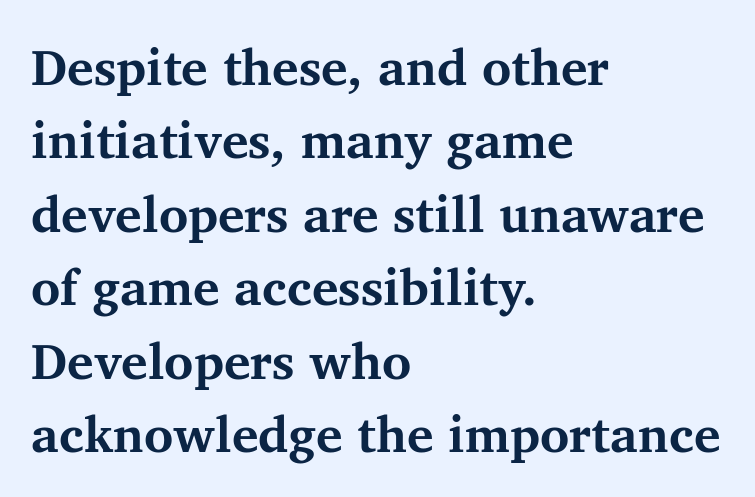
{"serif": "yes", "italic": "no", "bold": "yes", "weight": "bold", "width": "normal", "stroke_contrast": "medium", "x_height": "medium", "monospaced": "no", "underline": "no", "align": "left", "line_spacing": "normal", "line_spacing_ratio": 1.47, "letter_spacing": "normal", "letter_spacing_em": 0.0, "glyph_px": 50}
